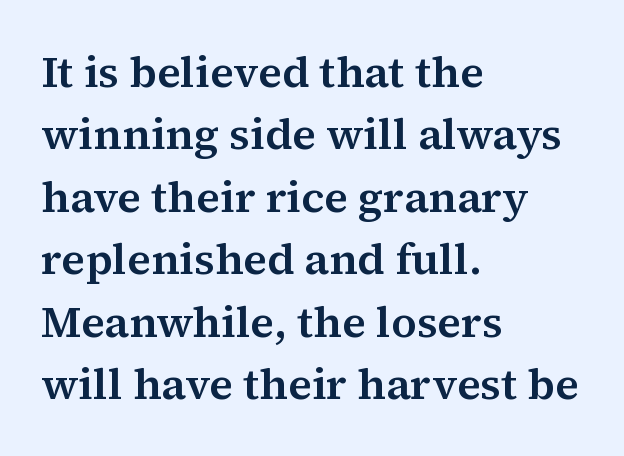
Spacing between characters is what you'd get straight out of the box. Evenly set lines give the paragraph a standard silhouette. You could not count columns in this text — the font is proportionally spaced. Little horizontal feet cap the strokes, marking this as serif type. This is the regular roman posture of the typeface. Descender tails drop into unmarked territory.
